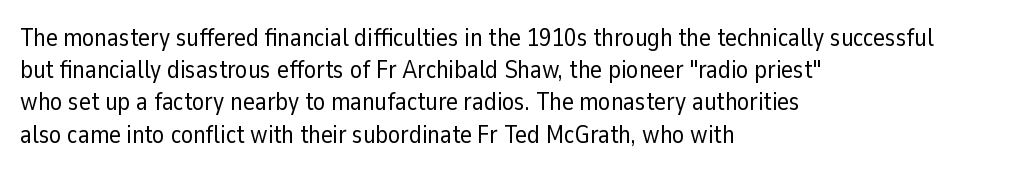
{"italic": "no", "bold": "no", "underline": "no", "align": "left", "line_spacing": "normal", "line_spacing_ratio": 1.29, "letter_spacing": "normal", "letter_spacing_em": 0.0, "glyph_px": 25}
